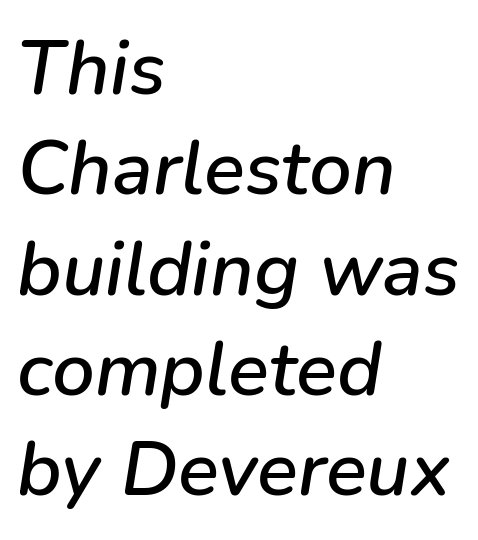
Character widths vary here, with narrow letters taking less room than wide ones. Style check: oblique. The letterforms sit shoulder to shoulder at normal distance. Each row of text sits above clean, open space. The paragraph shown leans on its left margin.
